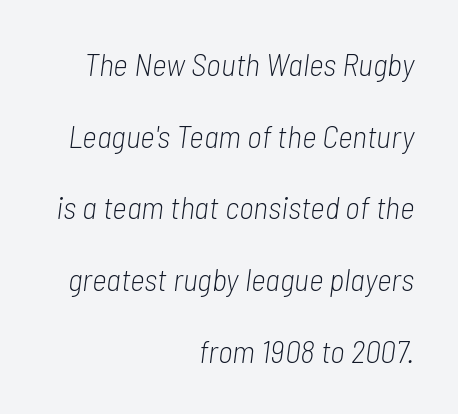
Q: Is the text bold? A: No.
Q: Is the text italic (slanted)? A: Yes, it leans right by about 7 degrees.
Q: Is the text underlined? A: No.
Q: How is the paragraph aligned? A: Right-aligned.
Q: Is the spacing between letters normal or unusually wide? A: Normal.
Q: Is the spacing between lines tight, normal or loose? A: Loose.
Q: Width (condensed, normal, or wide)? A: Condensed.
Q: Stroke contrast? A: Low.
Q: x-height? A: Medium.
Q: Monospaced? A: No.
